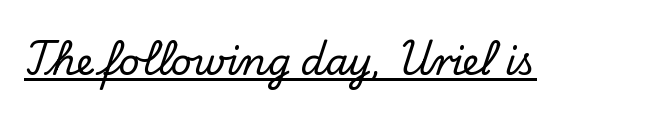
The passage shown is typed in a proportional face where columns would drift. Examine the stroke ends and you'll spot serifs. This rendering leaves character spacing at its baseline value. A baseline rule has been typeset under these characters.
